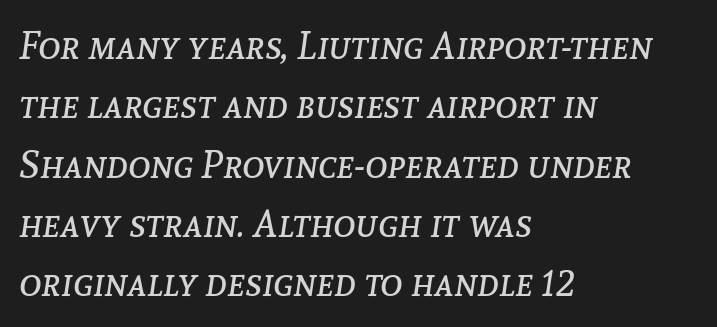
Q: Is the text bold? A: No.
Q: Is the text italic (slanted)? A: Yes, it leans right by about 8 degrees.
Q: Is the text underlined? A: No.
Q: How is the paragraph aligned? A: Left-aligned.
Q: Is the spacing between letters normal or unusually wide? A: Normal.
Q: Is the spacing between lines tight, normal or loose? A: Normal.
Q: Width (condensed, normal, or wide)? A: Normal.
Q: Stroke contrast? A: Low.
Q: x-height? A: Medium.
Q: Monospaced? A: No.
